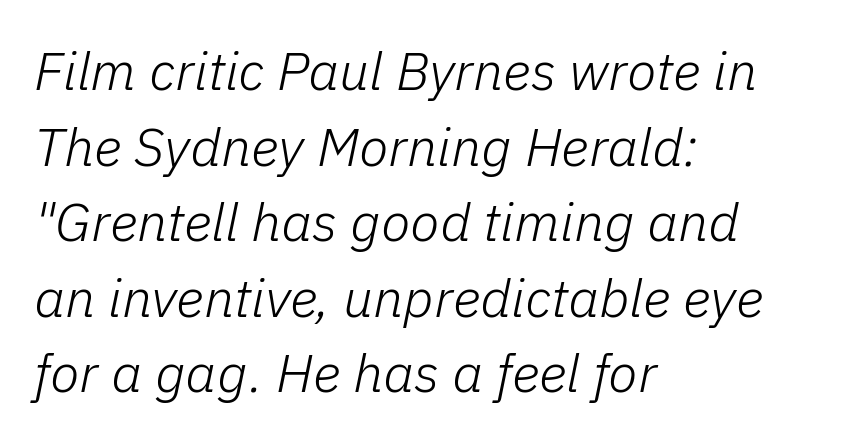
{"italic": "yes", "lean": "right", "slant_degrees": 11, "bold": "no", "weight": "light", "width": "normal", "stroke_contrast": "low", "x_height": "medium", "monospaced": "no", "underline": "no", "align": "left", "line_spacing": "normal", "line_spacing_ratio": 1.4, "letter_spacing": "normal", "letter_spacing_em": 0.0, "glyph_px": 54}
